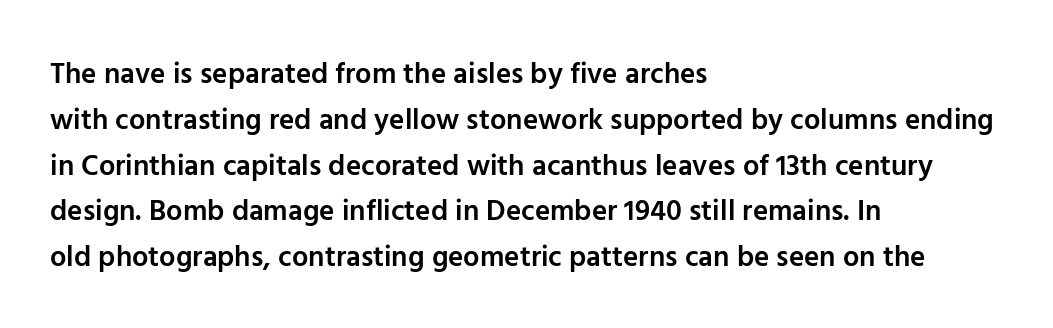
{"serif": "no", "italic": "no", "bold": "semi", "weight": "semibold", "width": "normal", "stroke_contrast": "low", "x_height": "medium", "monospaced": "no", "underline": "no", "align": "left", "line_spacing": "normal", "line_spacing_ratio": 1.58, "letter_spacing": "normal", "letter_spacing_em": 0.0, "glyph_px": 29}
